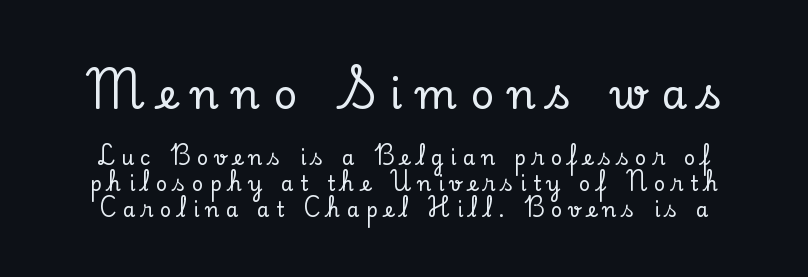
Does the lettering tilt? It doesn't — this is upright. Here the first block reads like a headline and the second like body copy. The glyphs in this specimen are seriffed. The letterforms stand isolated, each surrounded by extra space. Evenly set lines give the paragraph a standard silhouette.
